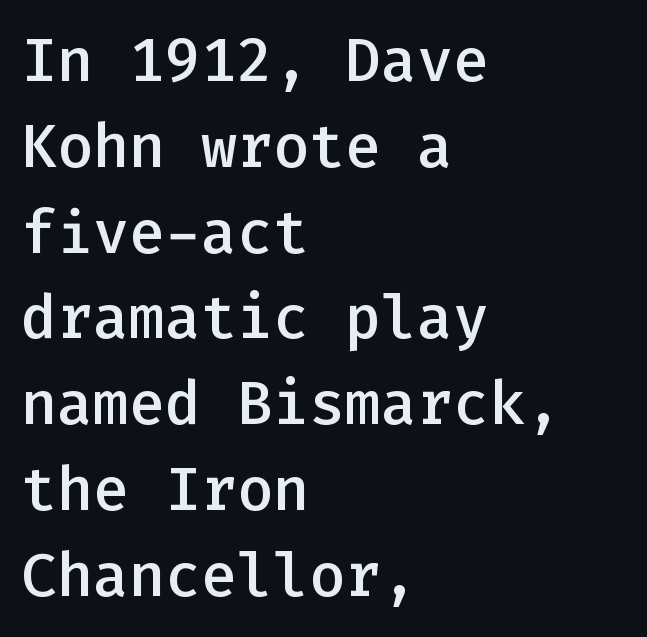
Q: Is the text bold? A: Semi-bold.
Q: Is the text italic (slanted)? A: No, it is upright.
Q: Is the typeface a serif or a sans-serif typeface? A: Sans-serif.
Q: Is the text underlined? A: No.
Q: How is the paragraph aligned? A: Left-aligned.
Q: Is the spacing between letters normal or unusually wide? A: Normal.
Q: Is the spacing between lines tight, normal or loose? A: Normal.
Q: Width (condensed, normal, or wide)? A: Normal.
Q: Stroke contrast? A: Low.
Q: x-height? A: Medium.
Q: Monospaced? A: Yes.
